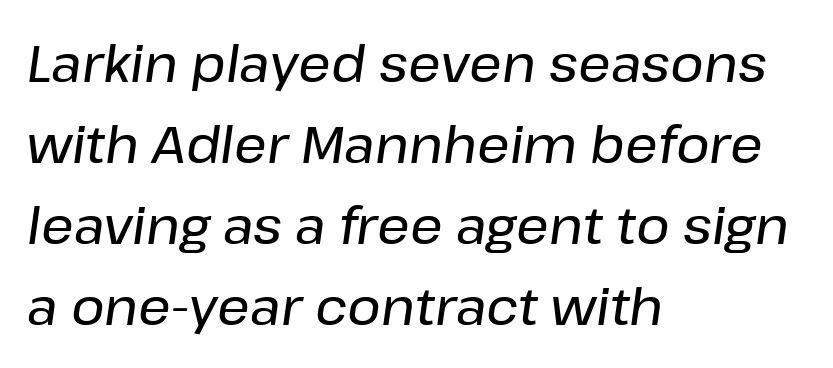
Q: Is the text italic (slanted)? A: Yes, it leans right by about 8 degrees.
Q: Is the text underlined? A: No.
Q: How is the paragraph aligned? A: Left-aligned.
Q: Is the spacing between letters normal or unusually wide? A: Normal.
Q: Is the spacing between lines tight, normal or loose? A: Normal.
Q: Width (condensed, normal, or wide)? A: Normal.
Q: Stroke contrast? A: Low.
Q: x-height? A: Medium.
Q: Monospaced? A: No.
